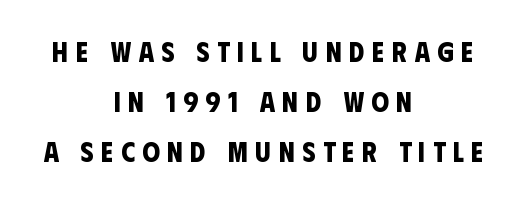
Q: Is the text bold? A: Yes.
Q: Is the typeface a serif or a sans-serif typeface? A: Sans-serif.
Q: Is the text underlined? A: No.
Q: How is the paragraph aligned? A: Centered.
Q: Is the spacing between letters normal or unusually wide? A: Unusually wide.
Q: Width (condensed, normal, or wide)? A: Condensed.
Q: Stroke contrast? A: Low.
Q: x-height? A: Large.
Q: Monospaced? A: No.
